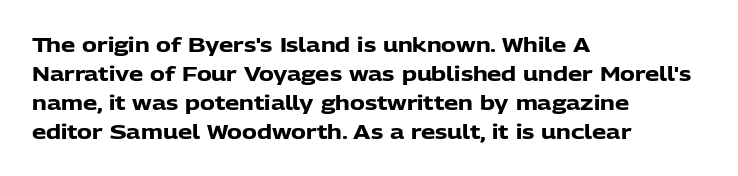
Style check: upright. The block of text has a typical density, with ordinary space between rows. The words here are not underlined. The paragraph shown leans on its left margin. The gaps between neighbouring characters are ordinary and unremarkable.
